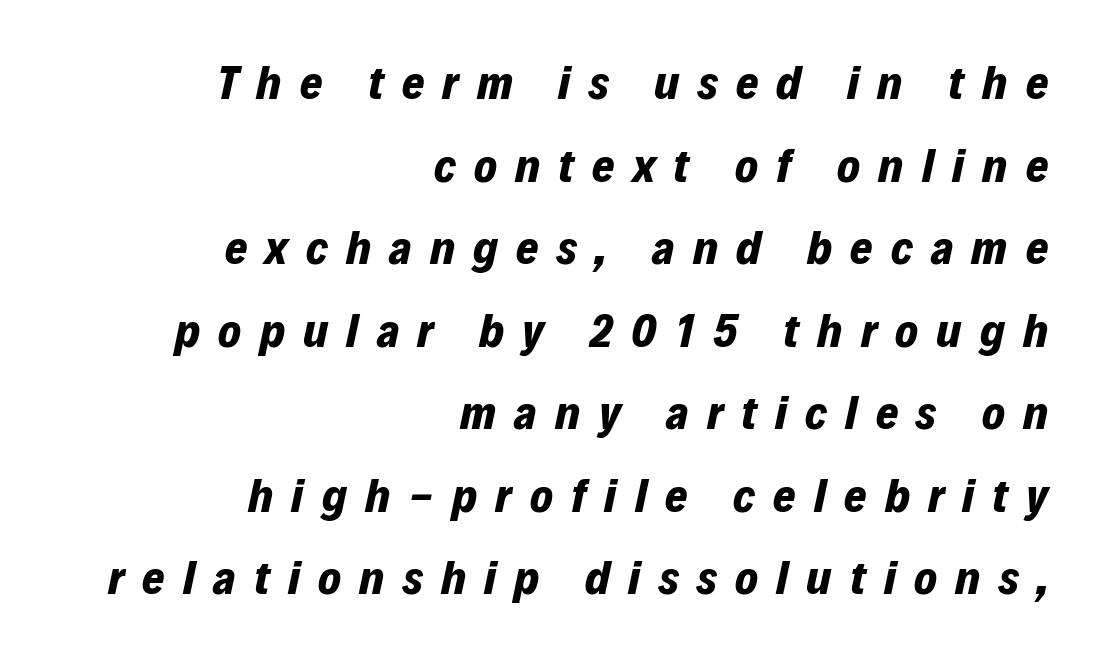
Q: Is the text bold? A: Yes.
Q: Is the text italic (slanted)? A: Yes, it leans right by about 12 degrees.
Q: Is the text underlined? A: No.
Q: How is the paragraph aligned? A: Right-aligned.
Q: Is the spacing between letters normal or unusually wide? A: Unusually wide.
Q: Width (condensed, normal, or wide)? A: Normal.
Q: Stroke contrast? A: Low.
Q: x-height? A: Medium.
Q: Monospaced? A: No.
